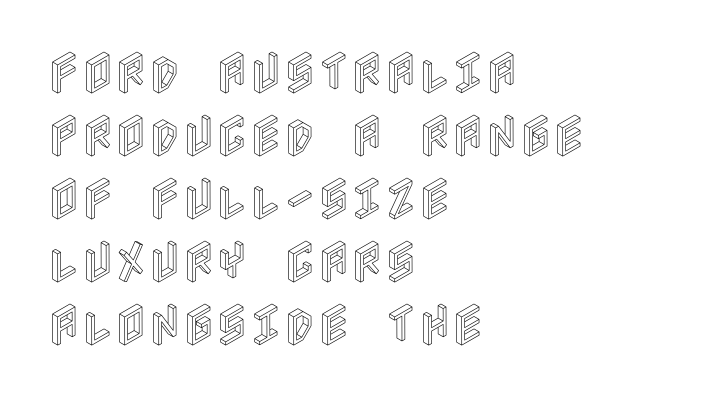
The gaps between neighbouring characters are ordinary and unremarkable. A roman cut, with each character standing at attention. Notice how the passage keeps a crisp vertical edge on the left only. The block of text has a typical density, with ordinary space between rows.
